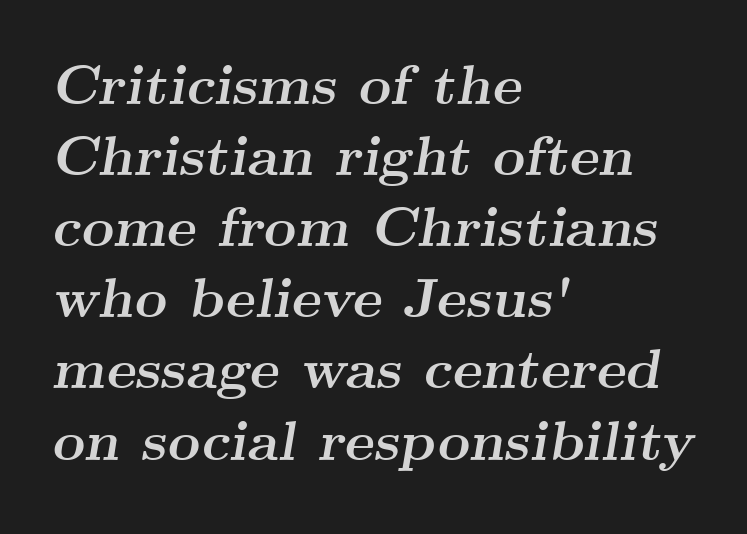
Leading matches the norm, producing a regular column. Which margin do the lines hug? The left one — the right edge is uneven. Each row of text sits above clean, open space. Students, this is bold: see how much ink each stroke carries.
